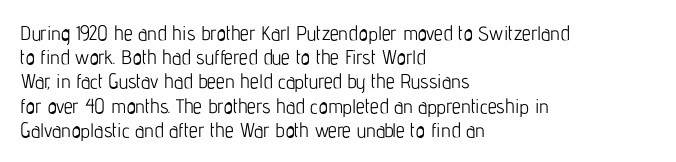
{"italic": "no", "bold": "no", "underline": "no", "align": "left", "line_spacing_ratio": 1.21, "letter_spacing": "normal", "letter_spacing_em": 0.0, "glyph_px": 20}
